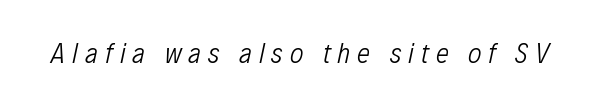
The image shows 29 px light, condensed type, italic (leaning right); set unusually wide letter spacing (+0.24 em), not underlined; low stroke contrast and a medium x-height.
